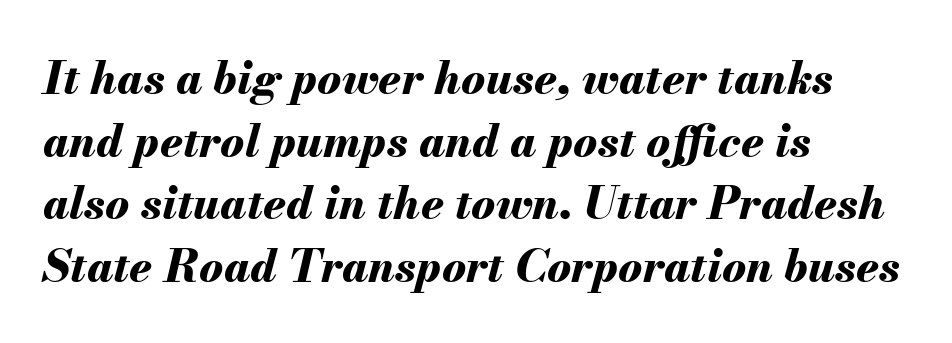
Q: Is the text bold? A: Yes.
Q: Is the text italic (slanted)? A: Yes, it leans right by about 13 degrees.
Q: Is the text underlined? A: No.
Q: How is the paragraph aligned? A: Left-aligned.
Q: Is the spacing between letters normal or unusually wide? A: Normal.
Q: Is the spacing between lines tight, normal or loose? A: Normal.
Q: Width (condensed, normal, or wide)? A: Normal.
Q: Stroke contrast? A: Medium.
Q: x-height? A: Small.
Q: Monospaced? A: No.
